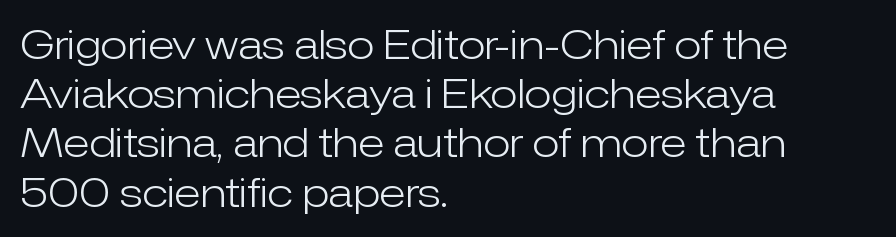
The image shows 40 px light sans-serif type, upright; set left-aligned, line spacing 1.23x, normal letter spacing, not underlined; low stroke contrast and a medium x-height.
